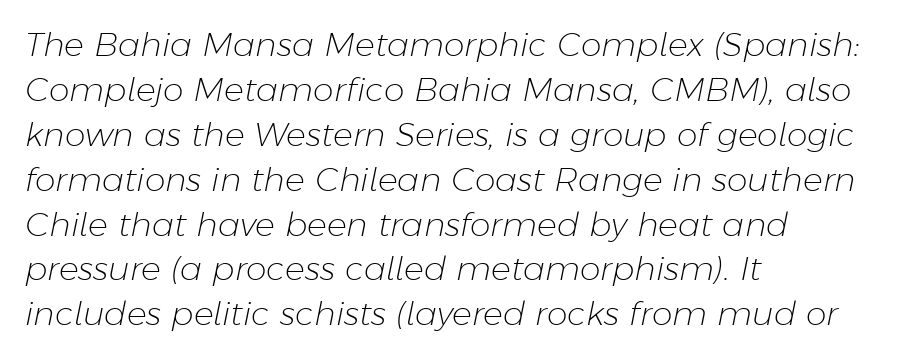
Q: Is the text bold? A: No.
Q: Is the text italic (slanted)? A: Yes, it leans right by about 11 degrees.
Q: Is the text underlined? A: No.
Q: How is the paragraph aligned? A: Left-aligned.
Q: Is the spacing between letters normal or unusually wide? A: Normal.
Q: Is the spacing between lines tight, normal or loose? A: Normal.
Q: Width (condensed, normal, or wide)? A: Normal.
Q: Stroke contrast? A: Low.
Q: x-height? A: Medium.
Q: Monospaced? A: No.
